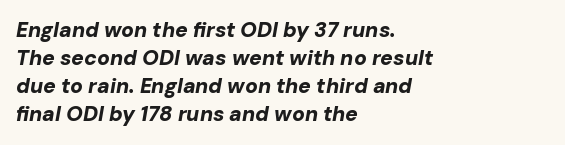
{"italic": "yes", "lean": "right", "slant_degrees": 10, "bold": "yes", "underline": "no", "align": "left", "line_spacing": "normal", "line_spacing_ratio": 1.34, "letter_spacing": "normal", "letter_spacing_em": 0.0, "glyph_px": 21}
